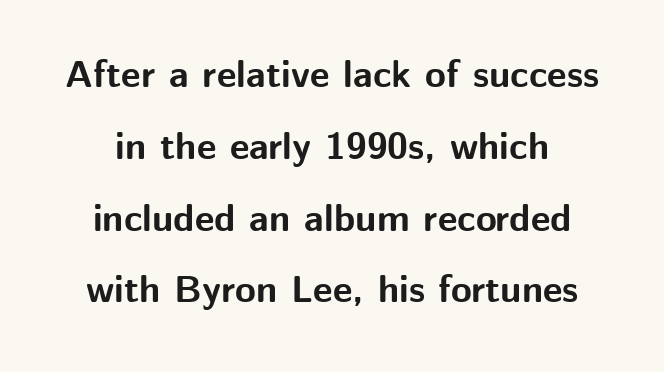
Decoration check: the copy has no underline. Character widths vary here, with narrow letters taking less room than wide ones. I'd call this a sans setting — the letters go barefoot. Stroke thickness is high; the sample reads as a true bold. The typography opts for an upright posture over an oblique one.
